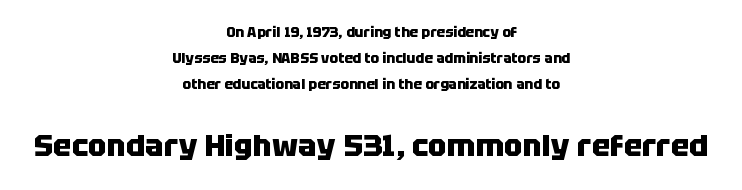
The image shows 31 px heavy sans-serif type, upright; set centered, line spacing 1.84x, normal letter spacing, not underlined; the second (bottom) block is 2.21x larger; low stroke contrast and a large x-height.
